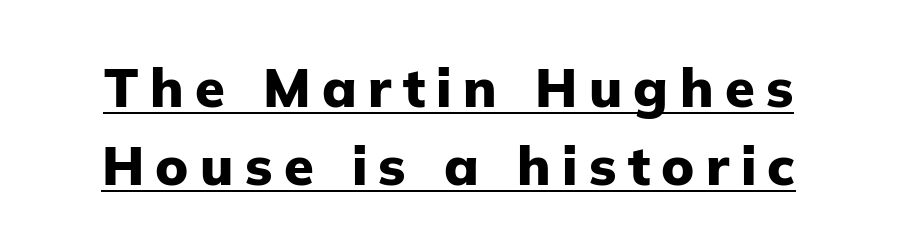
Q: Is the text bold? A: Yes.
Q: Is the text italic (slanted)? A: No, it is upright.
Q: Is the typeface a serif or a sans-serif typeface? A: Sans-serif.
Q: Is the text underlined? A: Yes.
Q: Is the spacing between letters normal or unusually wide? A: Unusually wide.
Q: Is the spacing between lines tight, normal or loose? A: Normal.
Q: Width (condensed, normal, or wide)? A: Normal.
Q: Stroke contrast? A: Low.
Q: x-height? A: Medium.
Q: Monospaced? A: No.
